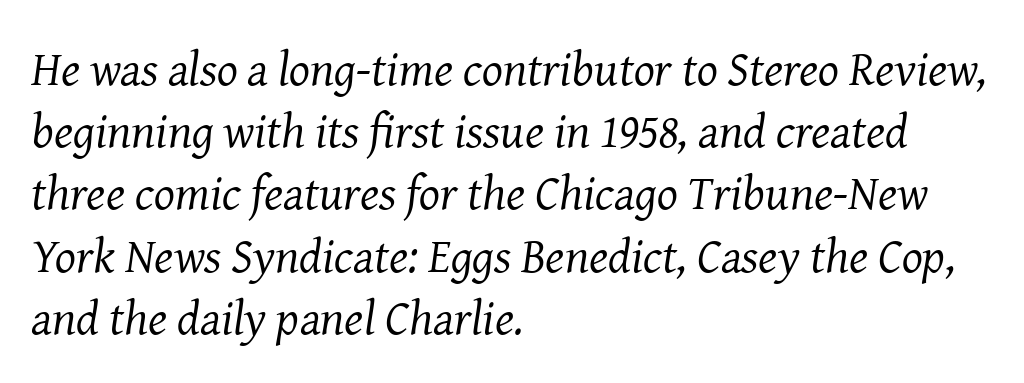
If you drew a ruler down the left edge, every line would touch it. The gap between lines stays unmarked. This rendering leaves character spacing at its baseline value. An italicized treatment has been applied to the whole sample. Here the designer chose a conventional face with non-uniform glyph widths. This block has exactly the height ordinary leading produces.
